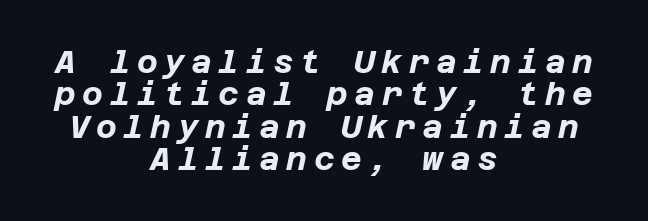
Q: Is the text bold? A: Yes.
Q: Is the text italic (slanted)? A: Yes, it leans right by about 12 degrees.
Q: Is the text underlined? A: No.
Q: How is the paragraph aligned? A: Centered.
Q: Is the spacing between letters normal or unusually wide? A: Unusually wide.
Q: Is the spacing between lines tight, normal or loose? A: Tight.
Q: Width (condensed, normal, or wide)? A: Normal.
Q: Stroke contrast? A: Low.
Q: x-height? A: Large.
